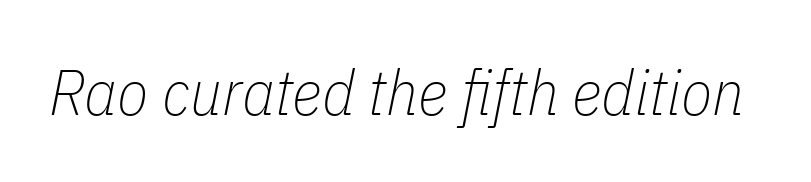
Q: Is the text bold? A: No.
Q: Is the text italic (slanted)? A: Yes, it leans right by about 11 degrees.
Q: Is the text underlined? A: No.
Q: Is the spacing between letters normal or unusually wide? A: Normal.
Q: Width (condensed, normal, or wide)? A: Condensed.
Q: Stroke contrast? A: Low.
Q: x-height? A: Medium.
Q: Monospaced? A: No.
